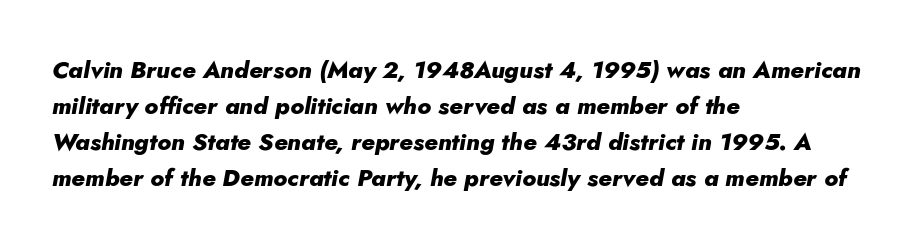
There's an unmistakable incline to the writing here. Typographic density is high because the face is bold. This sample keeps an unexceptional amount of space between lines. Inter-character spacing is left at the font's built-in metrics. Notice how the passage keeps a crisp vertical edge on the left only. Decoration check: the copy has no underline.
